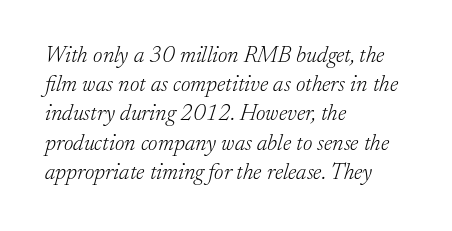
{"italic": "yes", "lean": "right", "slant_degrees": 17, "bold": "no", "underline": "no", "align": "left", "line_spacing": "normal", "line_spacing_ratio": 1.27, "letter_spacing": "normal", "letter_spacing_em": 0.0, "glyph_px": 23}
